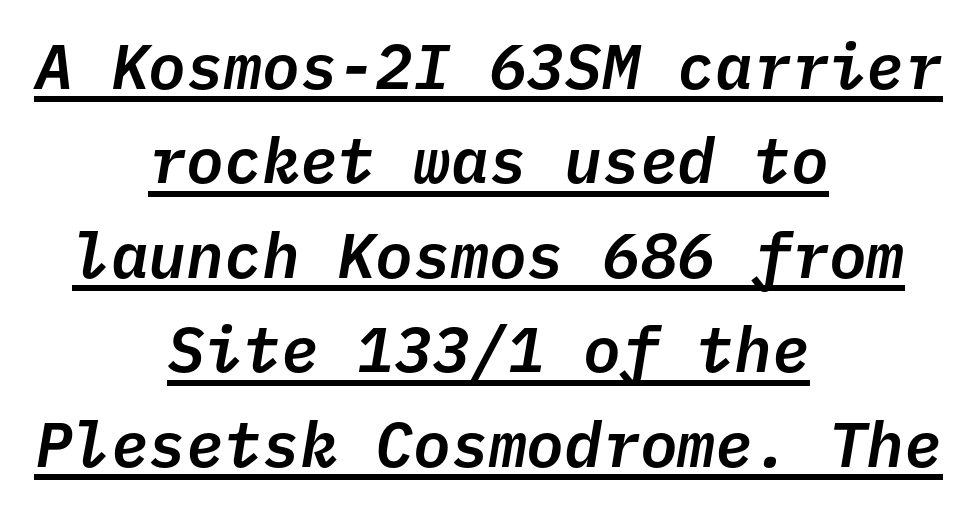
{"italic": "yes", "lean": "right", "slant_degrees": 10, "width": "normal", "stroke_contrast": "low", "x_height": "medium", "monospaced": "yes", "underline": "yes", "align": "center", "line_spacing": "normal", "line_spacing_ratio": 1.5, "letter_spacing": "normal", "letter_spacing_em": 0.0, "glyph_px": 63}
